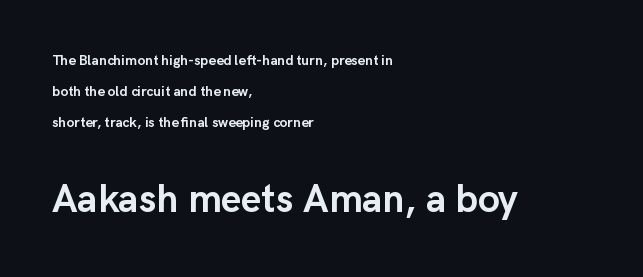
The rendering uses natural spacing where letterforms have individual widths. Nobody touched the tracking dial on this one. Reading top to bottom, the characters get bigger at the block break. The space between consecutive lines is lavish. Words float on clear page, feet unadorned. Ordinary non-slanted type is in use.
